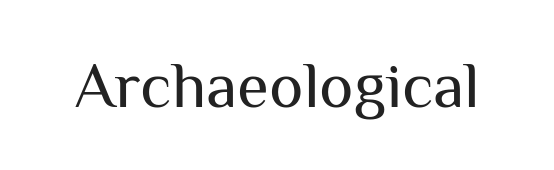
Q: Is the text bold? A: No.
Q: Is the text italic (slanted)? A: No, it is upright.
Q: Is the typeface a serif or a sans-serif typeface? A: Sans-serif.
Q: Is the text underlined? A: No.
Q: Is the spacing between letters normal or unusually wide? A: Normal.
Q: Width (condensed, normal, or wide)? A: Normal.
Q: Stroke contrast? A: Medium.
Q: x-height? A: Medium.
Q: Monospaced? A: No.
